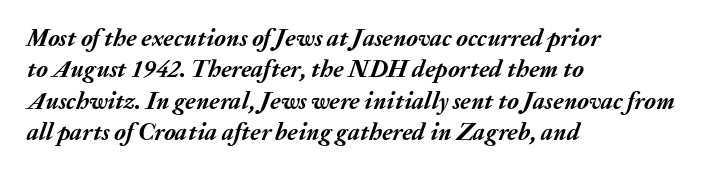
The image shows 24 px bold type, italic (leaning right); set left-aligned, normal line spacing (1.31x), normal letter spacing, not underlined.
